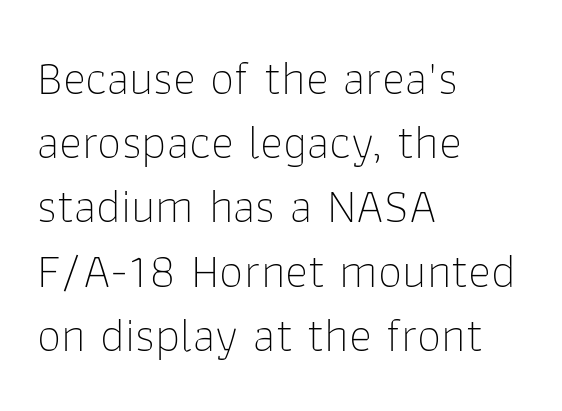
{"serif": "no", "italic": "no", "bold": "no", "weight": "thin", "width": "normal", "stroke_contrast": "low", "x_height": "medium", "monospaced": "no", "underline": "no", "align": "left", "line_spacing": "normal", "line_spacing_ratio": 1.31, "letter_spacing": "normal", "letter_spacing_em": 0.0, "glyph_px": 49}
